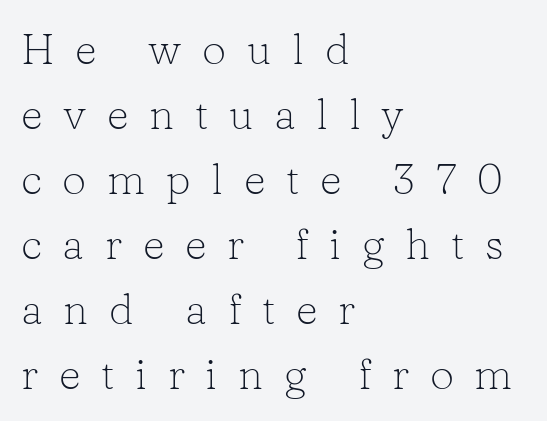
{"serif": "yes", "italic": "no", "bold": "no", "weight": "light", "width": "normal", "stroke_contrast": "low", "x_height": "medium", "monospaced": "no", "underline": "no", "align": "left", "line_spacing": "normal", "line_spacing_ratio": 1.51, "letter_spacing": "wide", "letter_spacing_em": 0.48, "glyph_px": 43}
